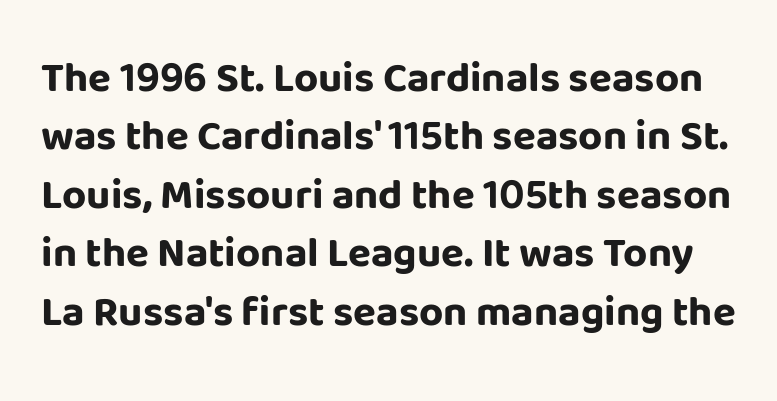
Has an underline been added? It has not. This rendering leaves character spacing at its baseline value. You could not count columns in this text — the font is proportionally spaced. It's the straight-up-and-down kind of type. Classification — sans serif.
